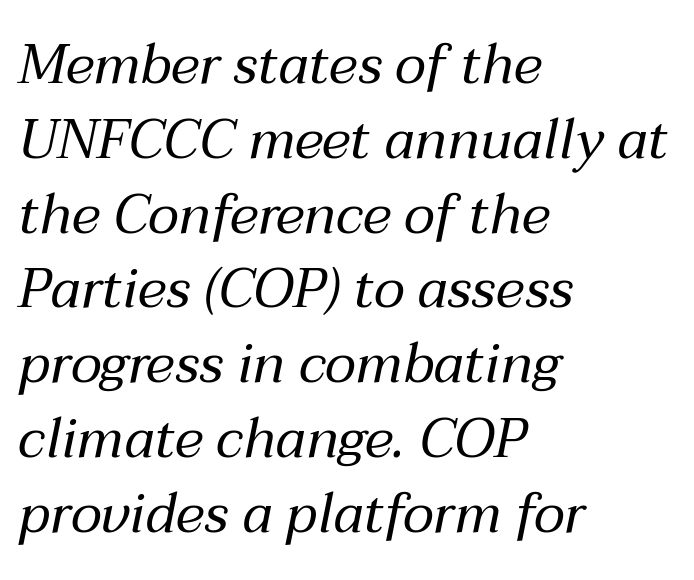
The image shows 55 px regular-weight type, italic (leaning right); set left-aligned, normal line spacing (1.36x), normal letter spacing, not underlined; medium stroke contrast and a medium x-height.
